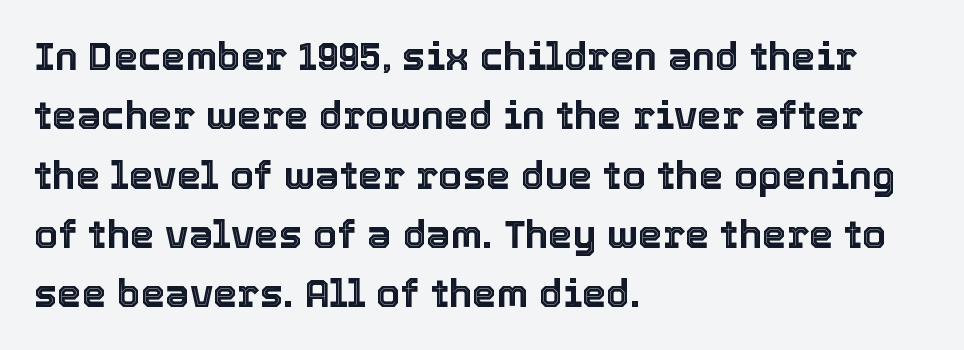
{"italic": "no", "width": "normal", "x_height": "medium", "monospaced": "no", "underline": "no", "align": "left", "line_spacing": "normal", "line_spacing_ratio": 1.52, "letter_spacing": "normal", "letter_spacing_em": 0.0, "glyph_px": 39}
